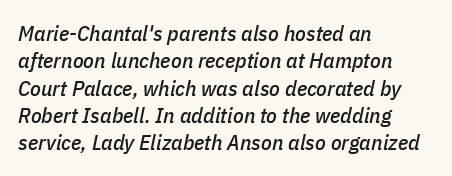
The image shows 22 px text type, italic (leaning right); set left-aligned, line spacing 1.24x, normal letter spacing, not underlined.
